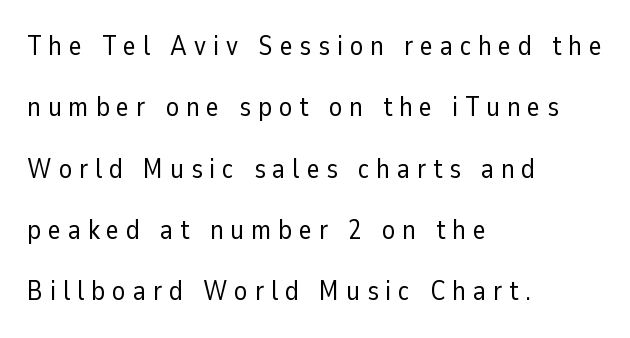
Q: Is the text bold? A: No.
Q: Is the text italic (slanted)? A: No, it is upright.
Q: Is the text underlined? A: No.
Q: How is the paragraph aligned? A: Left-aligned.
Q: Is the spacing between letters normal or unusually wide? A: Unusually wide.
Q: Is the spacing between lines tight, normal or loose? A: Loose.
